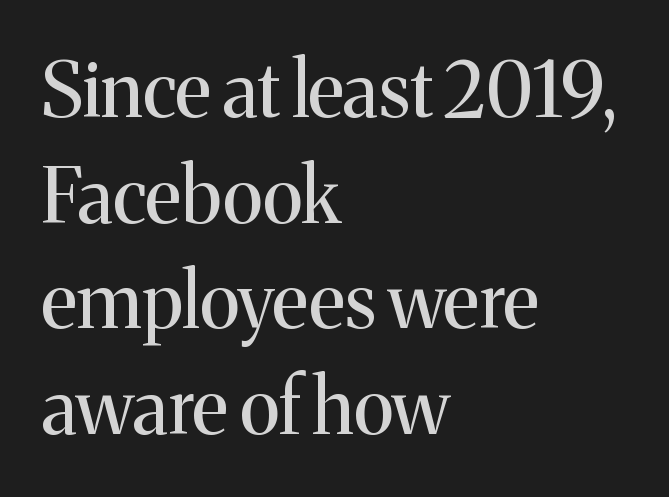
Honestly, there is no underline to notice here at all. Unlike italic type, these characters show no tilt at all. No chunkiness to these letters — they're not bold. Casual observation: everything's shoved over to the left.
